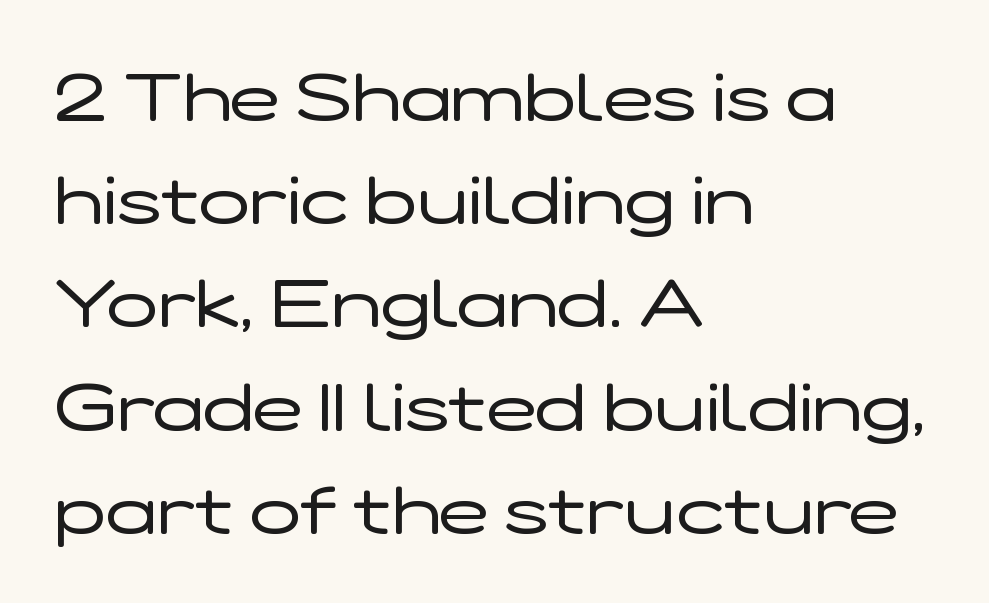
Quick note: not italic, upright. A typesetter would label this face a sans. Rows of type keep a routine distance in the vertical direction. You could call the tracking neutral — neither tight nor loose.
